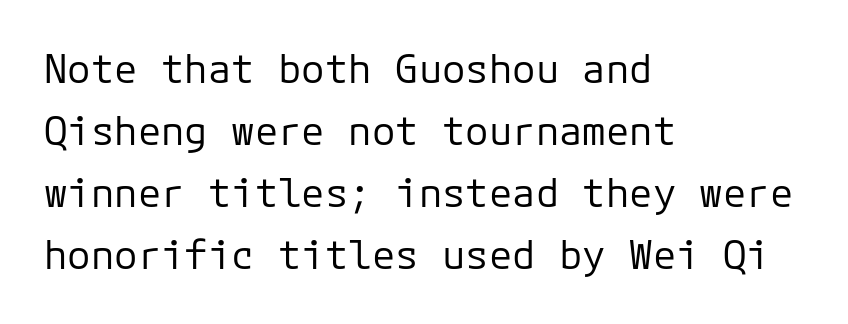
The image shows 39 px regular-weight sans-serif type, upright; set left-aligned, normal line spacing (1.59x), normal letter spacing, not underlined; low stroke contrast and a medium x-height.
